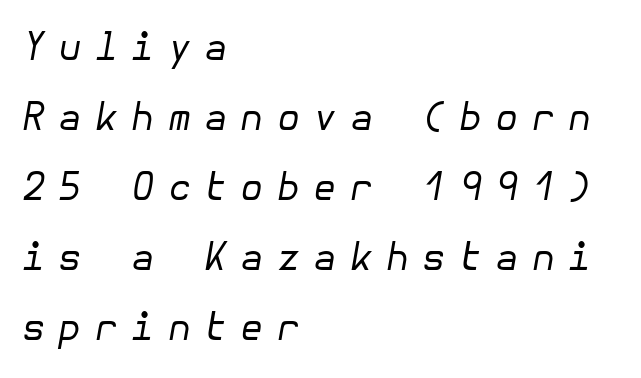
The image shows 38 px regular-weight type, italic (leaning right); set left-aligned, line spacing 1.84x, unusually wide letter spacing (+0.34 em), not underlined; low stroke contrast and a medium x-height.
